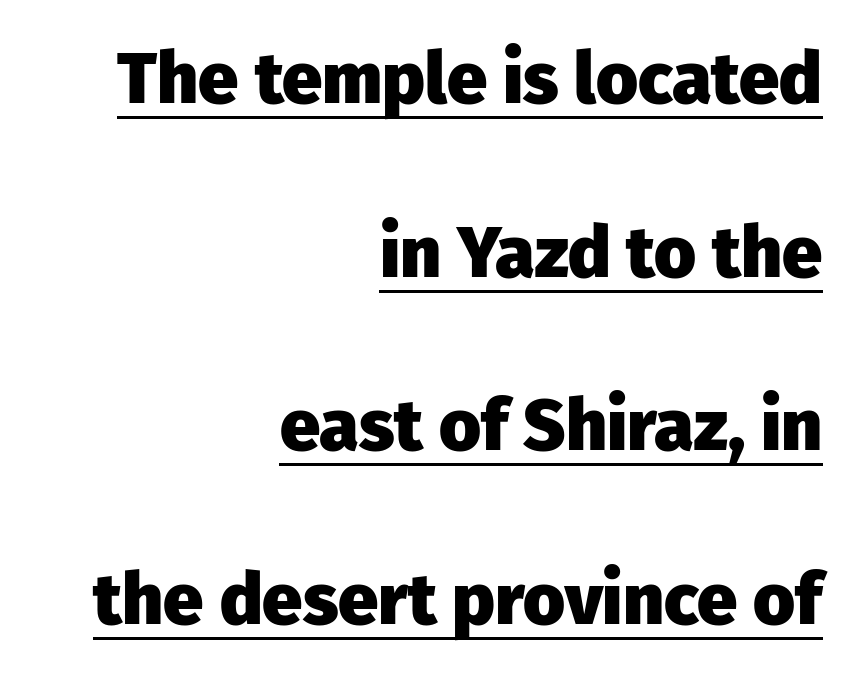
The image shows 72 px heavy sans-serif type, upright; set right-aligned, loose line spacing (2.41x), normal letter spacing, underlined; low stroke contrast and a medium x-height.
